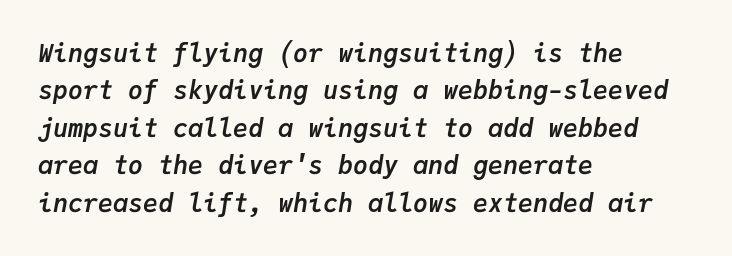
Leading matches the norm, producing a regular column. The strokes are fattened all the way to bold. Honestly, the letter spacing is just normal — you wouldn't notice it. Unmarked baselines from the first word to the last.
